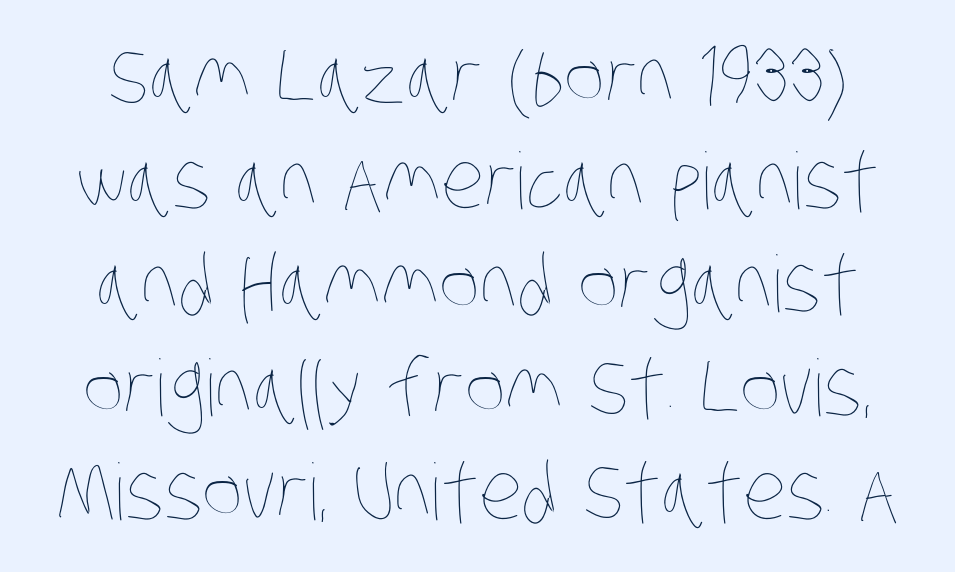
Q: Is the text bold? A: No.
Q: Is the text underlined? A: No.
Q: Is the spacing between letters normal or unusually wide? A: Normal.
Q: Is the spacing between lines tight, normal or loose? A: Normal.
Q: Width (condensed, normal, or wide)? A: Condensed.
Q: Stroke contrast? A: Low.
Q: x-height? A: Large.
Q: Monospaced? A: No.
